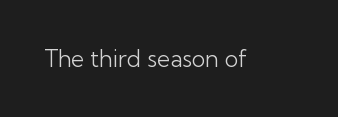
Q: Is the text bold? A: No.
Q: Is the text italic (slanted)? A: No, it is upright.
Q: Is the text underlined? A: No.
Q: Is the spacing between letters normal or unusually wide? A: Normal.
